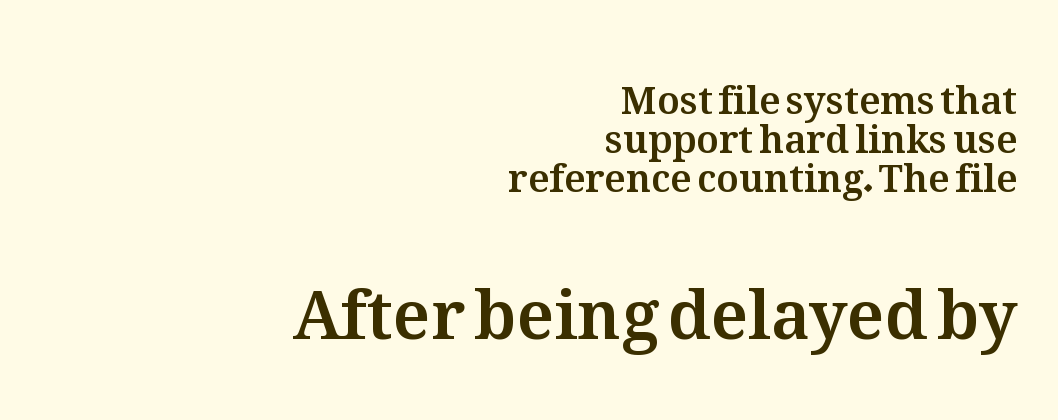
A typesetter would call this leading minimal, almost set solid. This sample uses an upright cut, with every glyph sitting square on the baseline. These lines are rendered in a variable-pitch font. The emphasis by scale lands on block number two, below. The ragged edge is on the left, which tells us the setting is flush right.
